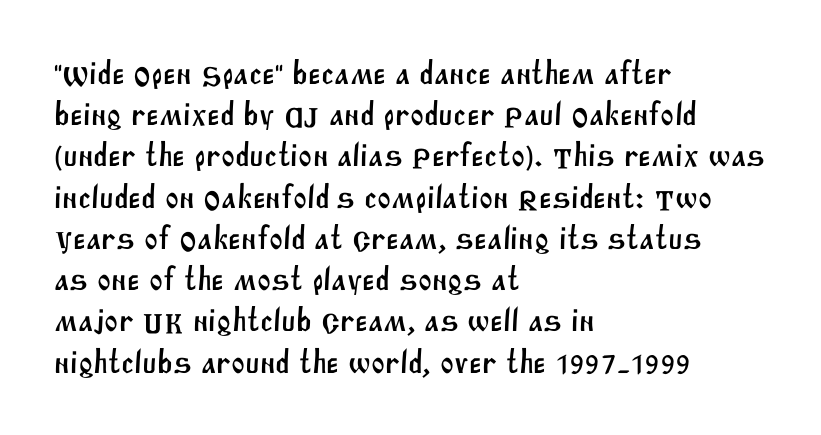
{"serif": "no", "width": "normal", "stroke_contrast": "medium", "x_height": "large", "monospaced": "no", "underline": "no", "align": "left", "line_spacing": "normal", "line_spacing_ratio": 1.25, "letter_spacing": "normal", "letter_spacing_em": 0.0, "glyph_px": 33}
